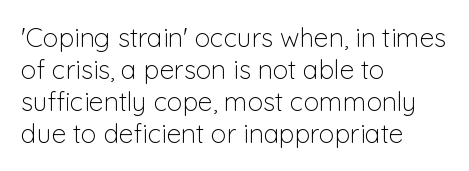
The passage shown is not underscored anywhere. Words appear dense and cohesive because spacing is normal. Alignment: flush left. Unlike italic type, these characters show no tilt at all.
